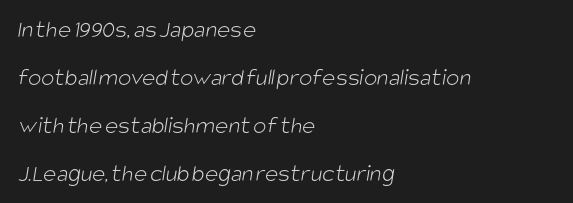
{"bold": "no", "underline": "no", "align": "left", "line_spacing": "loose", "line_spacing_ratio": 1.92, "letter_spacing": "normal", "letter_spacing_em": 0.0, "glyph_px": 25}
